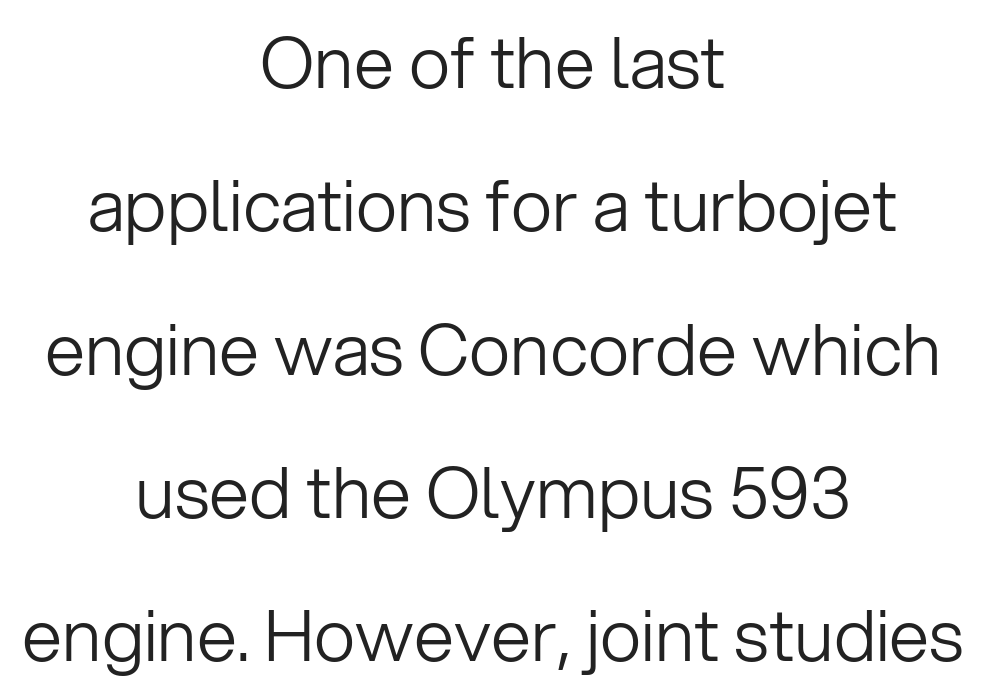
The image shows 72 px light sans-serif type, upright; set centered, loose line spacing (1.99x), normal letter spacing, not underlined; low stroke contrast and a medium x-height.
